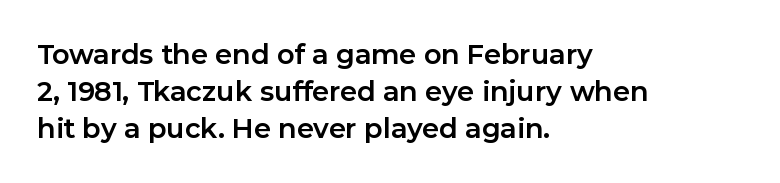
{"italic": "no", "bold": "yes", "underline": "no", "align": "left", "line_spacing": "normal", "line_spacing_ratio": 1.37, "letter_spacing": "normal", "letter_spacing_em": 0.0, "glyph_px": 27}
